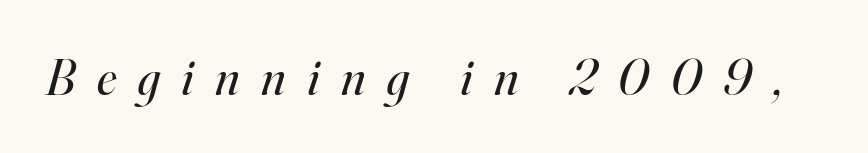
{"serif": "yes", "italic": "yes", "lean": "right", "slant_degrees": 16, "bold": "no", "weight": "regular", "width": "normal", "stroke_contrast": "high", "x_height": "small", "monospaced": "no", "underline": "no", "letter_spacing": "wide", "letter_spacing_em": 0.42, "glyph_px": 51}
